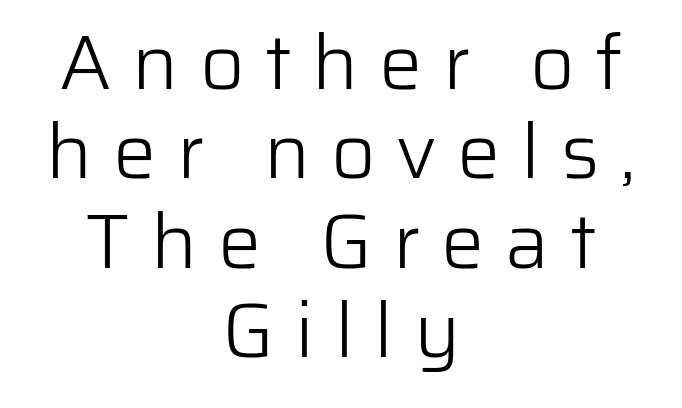
The image shows 77 px light sans-serif type, upright; set centered, line spacing 1.16x, unusually wide letter spacing (+0.27 em), not underlined; low stroke contrast and a medium x-height.
